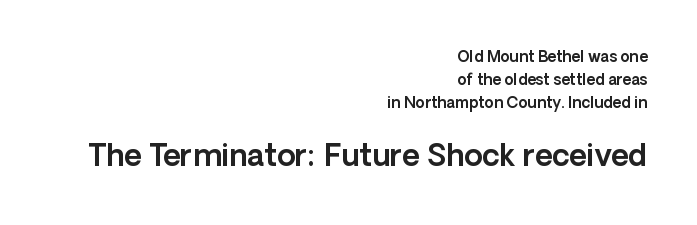
Q: Is the text italic (slanted)? A: No, it is upright.
Q: Is the typeface a serif or a sans-serif typeface? A: Sans-serif.
Q: Is the text underlined? A: No.
Q: How is the paragraph aligned? A: Right-aligned.
Q: Is the spacing between letters normal or unusually wide? A: Normal.
Q: Is the spacing between lines tight, normal or loose? A: Normal.
Q: Which block of text is set in a larger size, the first (top) or the second (bottom)? A: The second (bottom) one.
Q: Width (condensed, normal, or wide)? A: Normal.
Q: x-height? A: Medium.
Q: Monospaced? A: No.
